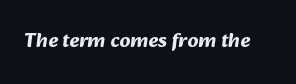
Q: Is the text bold? A: Yes.
Q: Is the text underlined? A: No.
Q: Is the spacing between letters normal or unusually wide? A: Normal.
